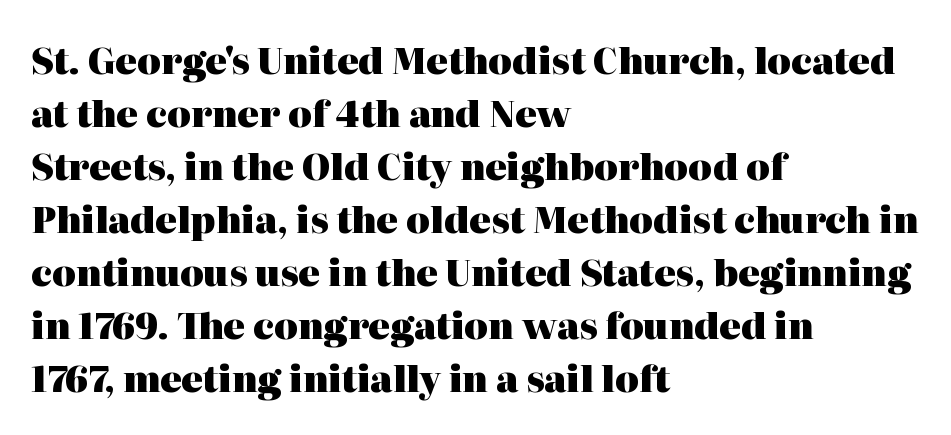
{"serif": "yes", "italic": "no", "bold": "yes", "weight": "heavy", "width": "normal", "stroke_contrast": "high", "x_height": "medium", "monospaced": "no", "underline": "no", "align": "left", "line_spacing": "normal", "line_spacing_ratio": 1.47, "letter_spacing": "normal", "letter_spacing_em": 0.0, "glyph_px": 36}
